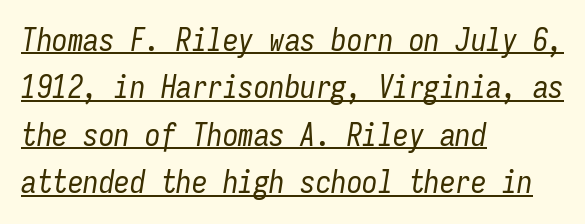
Q: Is the text bold? A: No.
Q: Is the text italic (slanted)? A: Yes, it leans right by about 9 degrees.
Q: Is the text underlined? A: Yes.
Q: How is the paragraph aligned? A: Left-aligned.
Q: Is the spacing between letters normal or unusually wide? A: Normal.
Q: Is the spacing between lines tight, normal or loose? A: Normal.
Q: Width (condensed, normal, or wide)? A: Condensed.
Q: Stroke contrast? A: Low.
Q: x-height? A: Medium.
Q: Monospaced? A: Yes.
